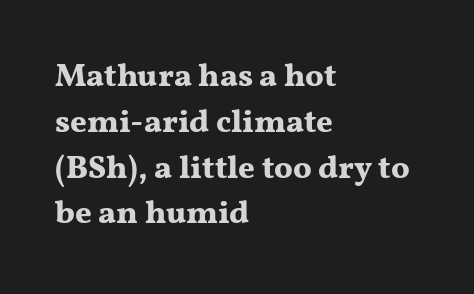
{"serif": "yes", "italic": "no", "bold": "yes", "weight": "bold", "width": "wide", "stroke_contrast": "medium", "x_height": "medium", "monospaced": "no", "underline": "no", "align": "left", "line_spacing": "normal", "line_spacing_ratio": 1.43, "letter_spacing": "normal", "letter_spacing_em": 0.0, "glyph_px": 32}
